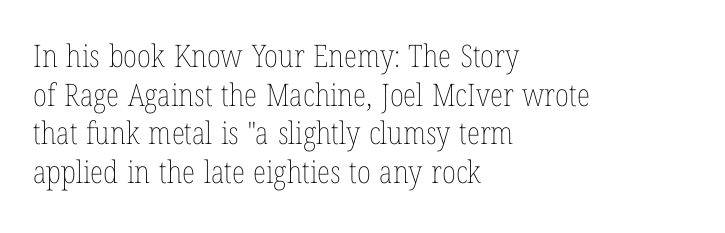
The image shows 31 px thin, condensed type, upright; set left-aligned, normal line spacing (1.25x), normal letter spacing, not underlined; low stroke contrast and a medium x-height.
